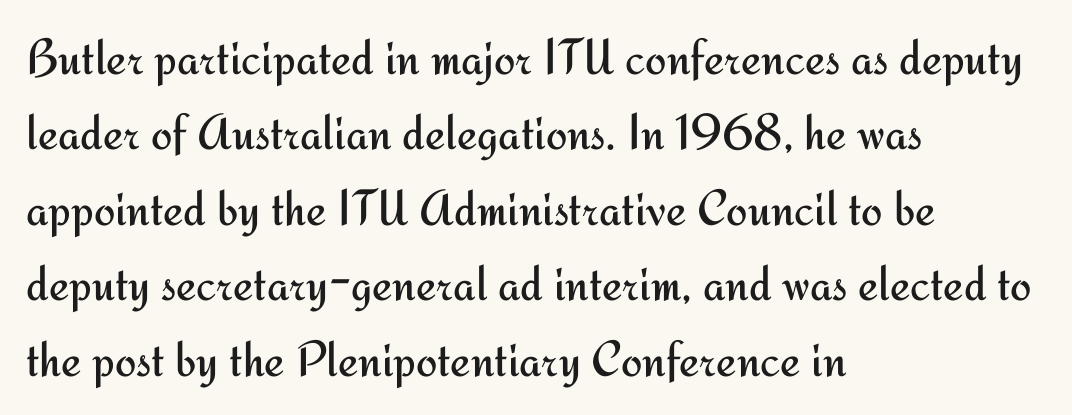
Summary of vertical rhythm: regular, with standard interline spacing. Clear beneath every line of the passage. Examine the stroke ends and you'll find no serifs. Tracking here is standard; glyphs follow each other at the usual distance. The face used here is proportionally spaced, like ordinary book or web type. All the whitespace from short lines collects on the right.
